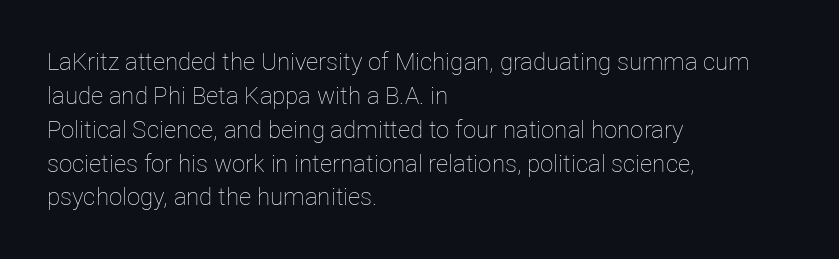
The image shows 24 px text type, upright; set left-aligned, normal line spacing (1.41x), normal letter spacing, not underlined.
